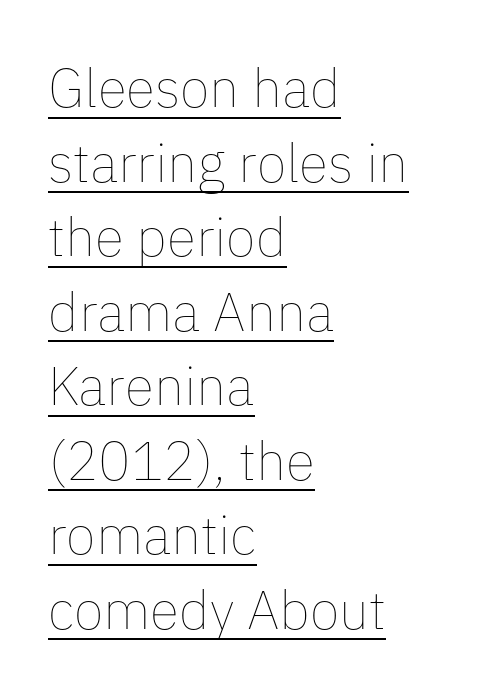
In CSS terms this would be text-align: left. The cut favours lightness, reaching ordinary text weight at its darkest. A typographer would call this underscored text. Proportional: the letters do not fall into vertical columns. Here the glyphs are tracked normally, forming tight word shapes.
